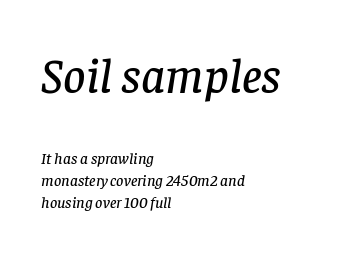
Is this a fixed-width face? No — the glyphs have proportional, varying widths. Italic: yes, the glyphs are oblique. Bigger letters appear in the top chunk; the bottom chunk is reduced. The passage shown stacks its lines at a standard gap.
